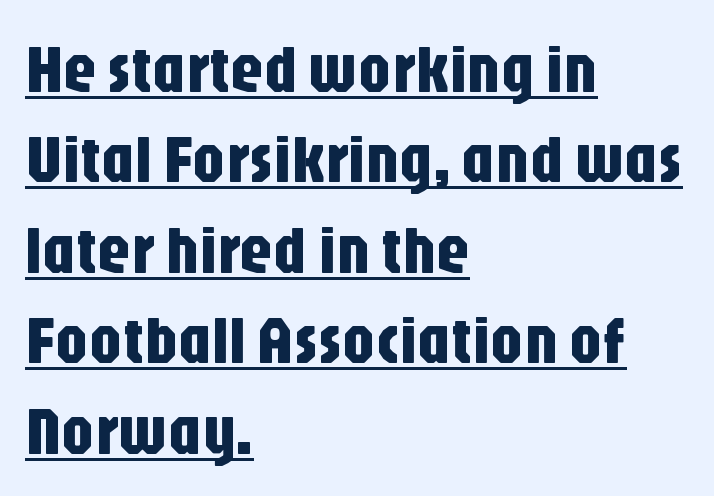
The image shows 67 px condensed sans-serif type, upright; set left-aligned, normal line spacing (1.35x), normal letter spacing, underlined; low stroke contrast and a large x-height.
